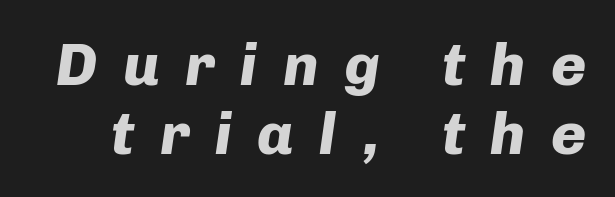
The image shows 60 px heavy type, italic (leaning right); set tight line spacing (1.15x), unusually wide letter spacing (+0.42 em), not underlined; low stroke contrast and a medium x-height.
